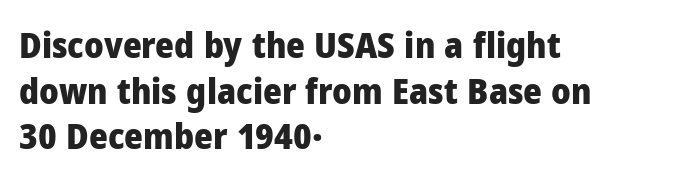
The image shows 36 px heavy sans-serif type, upright; set left-aligned, normal line spacing (1.27x), normal letter spacing, not underlined; low stroke contrast and a medium x-height.
